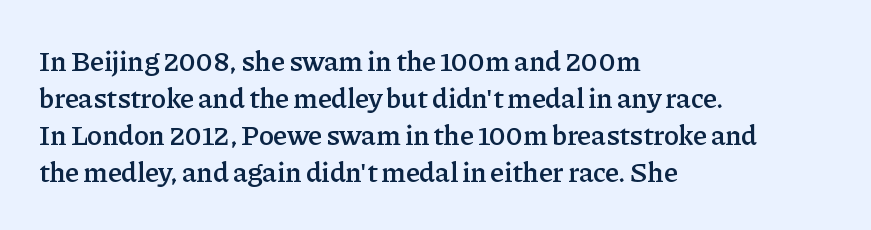
Q: Is the text bold? A: Semi-bold.
Q: Is the text italic (slanted)? A: No, it is upright.
Q: Is the typeface a serif or a sans-serif typeface? A: Serif.
Q: Is the text underlined? A: No.
Q: How is the paragraph aligned? A: Left-aligned.
Q: Is the spacing between letters normal or unusually wide? A: Normal.
Q: Is the spacing between lines tight, normal or loose? A: Normal.
Q: Width (condensed, normal, or wide)? A: Normal.
Q: Stroke contrast? A: Low.
Q: x-height? A: Medium.
Q: Monospaced? A: No.
